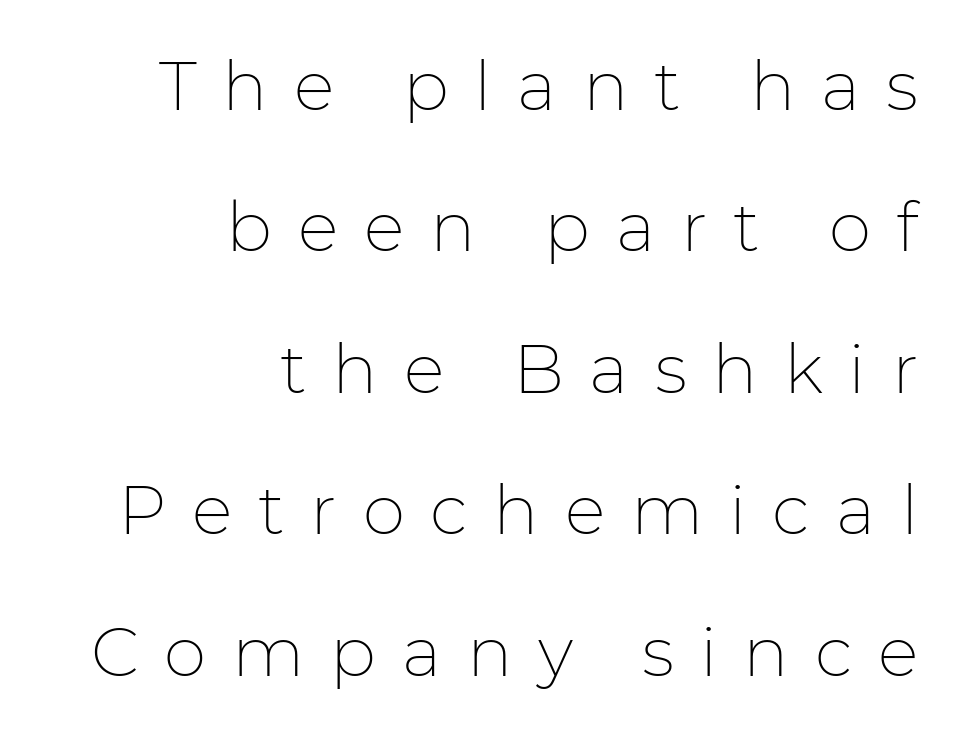
The image shows 68 px thin sans-serif type, upright; set right-aligned, loose line spacing (2.08x), unusually wide letter spacing (+0.38 em), not underlined; low stroke contrast and a medium x-height.
